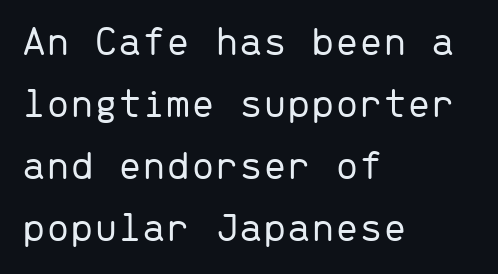
{"serif": "no", "italic": "no", "bold": "no", "weight": "light", "width": "normal", "stroke_contrast": "low", "x_height": "medium", "monospaced": "yes", "underline": "no", "align": "left", "line_spacing": "normal", "line_spacing_ratio": 1.44, "letter_spacing": "normal", "letter_spacing_em": 0.0, "glyph_px": 43}
